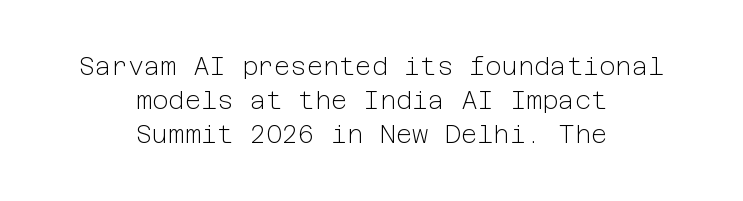
{"italic": "no", "bold": "no", "underline": "no", "align": "center", "line_spacing": "normal", "line_spacing_ratio": 1.37, "letter_spacing": "normal", "letter_spacing_em": 0.0, "glyph_px": 25}
